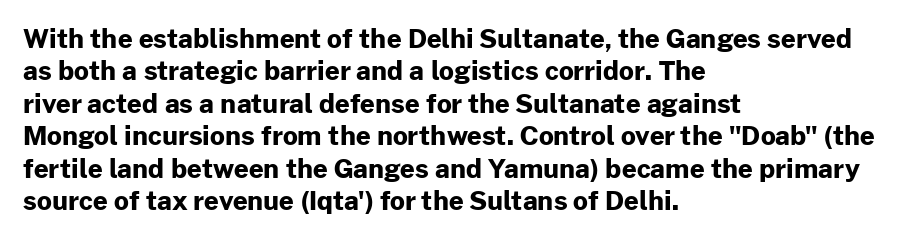
Interline gaps are of average width in this sample. Words float on clear page, feet unadorned. Weight check: bold — yes, fully. These lines were composed using upright roman letters.
